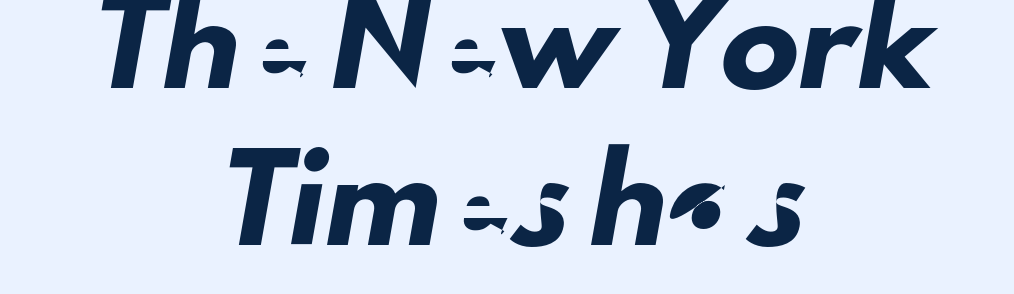
Q: Is the typeface a serif or a sans-serif typeface? A: Sans-serif.
Q: Is the text underlined? A: No.
Q: How is the paragraph aligned? A: Centered.
Q: Is the spacing between letters normal or unusually wide? A: Normal.
Q: Is the spacing between lines tight, normal or loose? A: Loose.
Q: Width (condensed, normal, or wide)? A: Normal.
Q: Stroke contrast? A: Low.
Q: x-height? A: Small.
Q: Monospaced? A: No.
